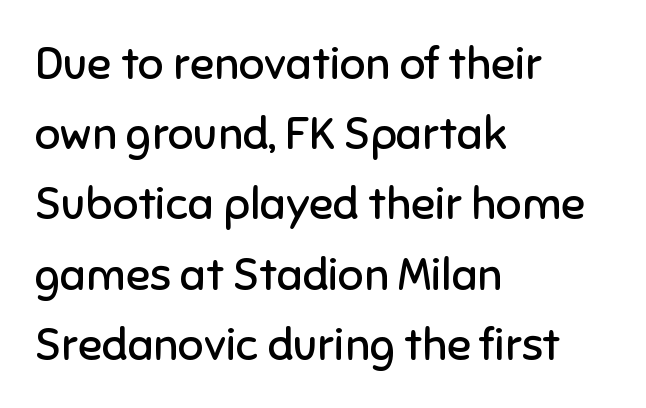
A typesetter would call this proportional, since set widths differ per character. Decoration check: the copy has no underline. In CSS terms this would be text-align: left. Classification — sans serif. Is this a heavy cut? Hardly; it is regular or lighter. Horizontal bands of white between lines are of average thickness.
